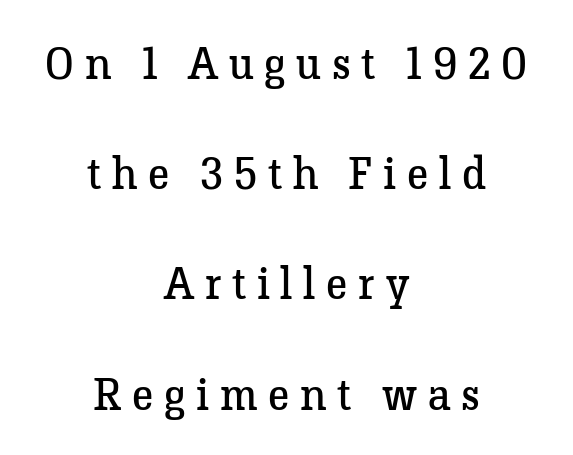
Q: Is the text bold? A: No.
Q: Is the text italic (slanted)? A: No, it is upright.
Q: Is the typeface a serif or a sans-serif typeface? A: Serif.
Q: Is the text underlined? A: No.
Q: How is the paragraph aligned? A: Centered.
Q: Is the spacing between letters normal or unusually wide? A: Unusually wide.
Q: Is the spacing between lines tight, normal or loose? A: Loose.
Q: Width (condensed, normal, or wide)? A: Normal.
Q: Stroke contrast? A: Low.
Q: x-height? A: Medium.
Q: Monospaced? A: No.
